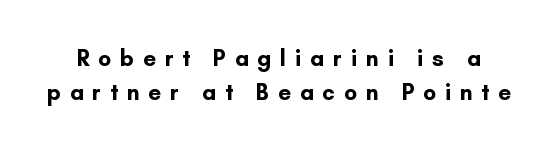
Q: Is the text bold? A: Yes.
Q: Is the text italic (slanted)? A: No, it is upright.
Q: Is the text underlined? A: No.
Q: Is the spacing between letters normal or unusually wide? A: Unusually wide.
Q: Is the spacing between lines tight, normal or loose? A: Normal.
